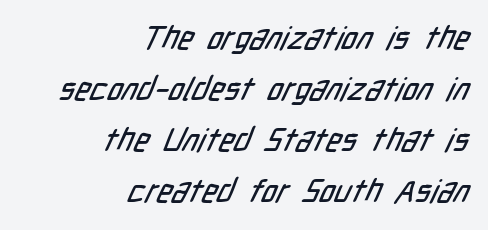
This sample is right-justified, so line beginnings fall wherever the words allow. The rendering shows plain stroke endings on the letterforms — a sans-serif design. Vertically, the passage feels balanced, rows spaced as you'd expect. Type without underlining.
